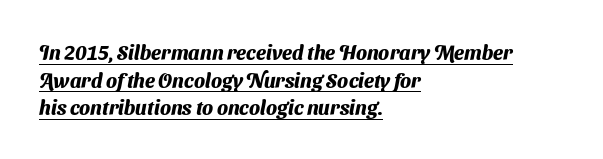
Q: Is the text bold? A: Yes.
Q: Is the text underlined? A: Yes.
Q: How is the paragraph aligned? A: Left-aligned.
Q: Is the spacing between letters normal or unusually wide? A: Normal.
Q: Is the spacing between lines tight, normal or loose? A: Normal.
